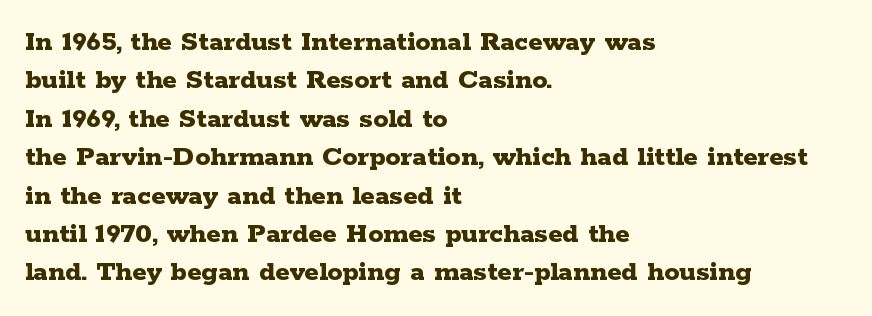
Q: Is the text bold? A: Yes.
Q: Is the text italic (slanted)? A: No, it is upright.
Q: Is the typeface a serif or a sans-serif typeface? A: Serif.
Q: Is the text underlined? A: No.
Q: How is the paragraph aligned? A: Left-aligned.
Q: Is the spacing between letters normal or unusually wide? A: Normal.
Q: Is the spacing between lines tight, normal or loose? A: Normal.
Q: Width (condensed, normal, or wide)? A: Wide.
Q: Stroke contrast? A: Low.
Q: x-height? A: Medium.
Q: Monospaced? A: No.
